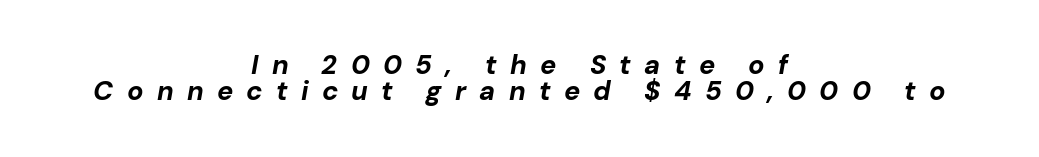
Q: Is the text bold? A: Yes.
Q: Is the text italic (slanted)? A: Yes, it leans right by about 10 degrees.
Q: Is the text underlined? A: No.
Q: How is the paragraph aligned? A: Centered.
Q: Is the spacing between letters normal or unusually wide? A: Unusually wide.
Q: Is the spacing between lines tight, normal or loose? A: Tight.
